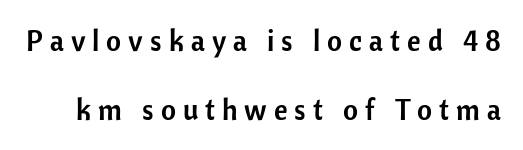
Q: Is the text italic (slanted)? A: No, it is upright.
Q: Is the typeface a serif or a sans-serif typeface? A: Sans-serif.
Q: Is the text underlined? A: No.
Q: Is the spacing between letters normal or unusually wide? A: Unusually wide.
Q: Is the spacing between lines tight, normal or loose? A: Loose.
Q: Width (condensed, normal, or wide)? A: Normal.
Q: Stroke contrast? A: Low.
Q: x-height? A: Medium.
Q: Monospaced? A: No.
